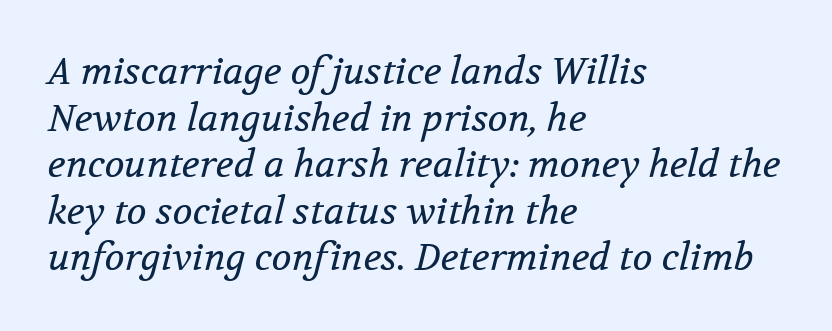
Q: Is the text bold? A: No.
Q: Is the text italic (slanted)? A: Yes, it leans right by about 12 degrees.
Q: Is the typeface a serif or a sans-serif typeface? A: Serif.
Q: Is the text underlined? A: No.
Q: How is the paragraph aligned? A: Left-aligned.
Q: Is the spacing between letters normal or unusually wide? A: Normal.
Q: Is the spacing between lines tight, normal or loose? A: Normal.
Q: Width (condensed, normal, or wide)? A: Normal.
Q: Stroke contrast? A: Medium.
Q: x-height? A: Medium.
Q: Monospaced? A: No.
